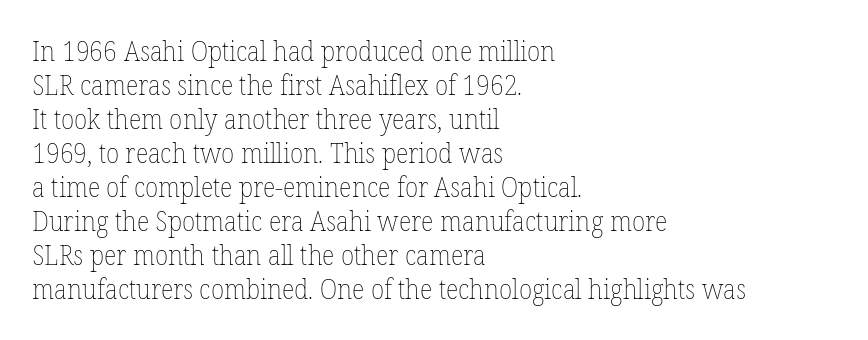
{"italic": "no", "bold": "no", "underline": "no", "align": "left", "line_spacing": "normal", "line_spacing_ratio": 1.26, "letter_spacing": "normal", "letter_spacing_em": 0.0, "glyph_px": 27}
